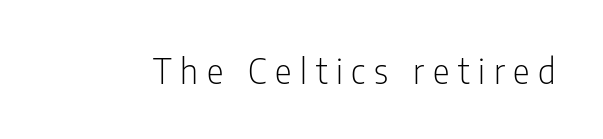
Descenders are the only things crossing below the line. Stem width sits at or under what a default text font uses. This sample uses expanded letter spacing, leaving extra air between glyphs. Typographically, this falls in the sans-serif category.
